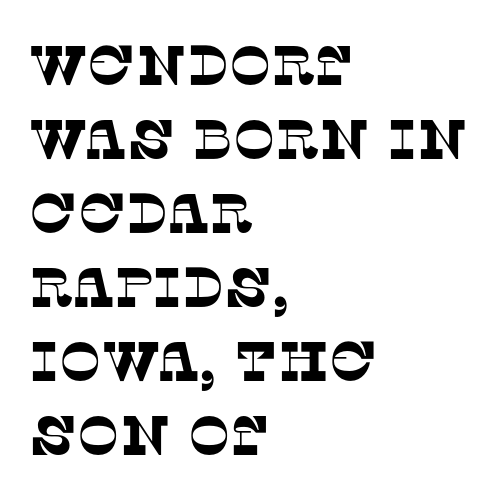
The passage shown has conventional tracking throughout. Compared with a centered layout, this one pins lines to the left instead. Is this a fixed-width face? No — the glyphs have proportional, varying widths. Small tapered or slab feet sit at the stroke ends, so this counts as serif. What's the leading like? Ordinary, nothing unusual.
